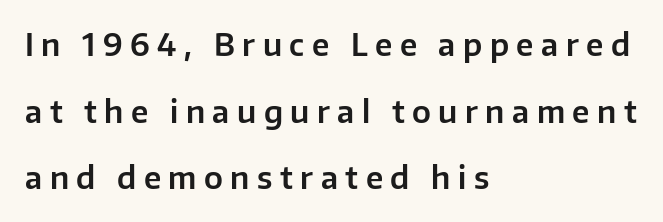
{"serif": "no", "italic": "no", "width": "normal", "stroke_contrast": "low", "x_height": "medium", "monospaced": "no", "underline": "no", "align": "left", "line_spacing": "loose", "line_spacing_ratio": 2.22, "letter_spacing": "wide", "letter_spacing_em": 0.25, "glyph_px": 30}
